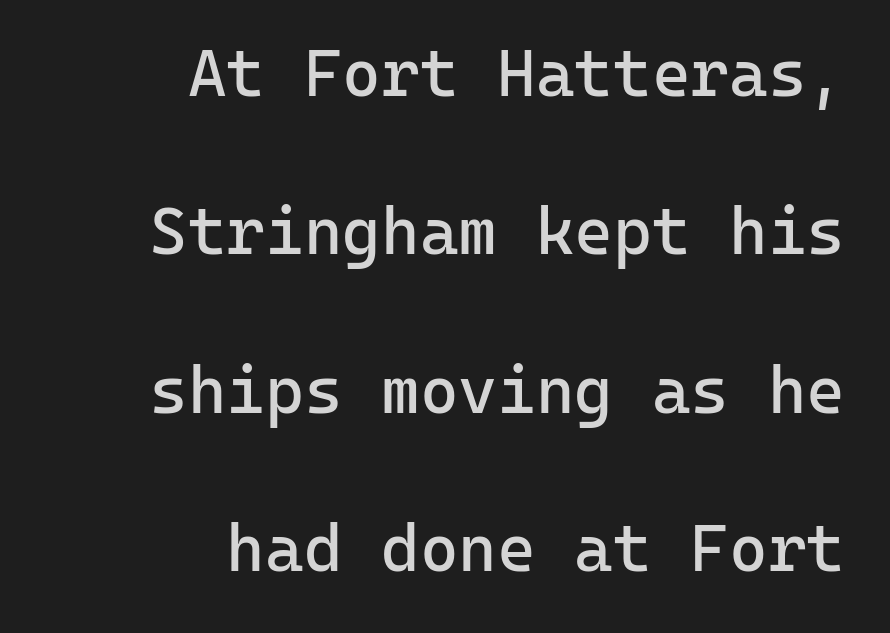
The image shows 66 px regular-weight sans-serif type, upright, monospaced; set right-aligned, loose line spacing (2.4x), normal letter spacing, not underlined; low stroke contrast and a medium x-height.
